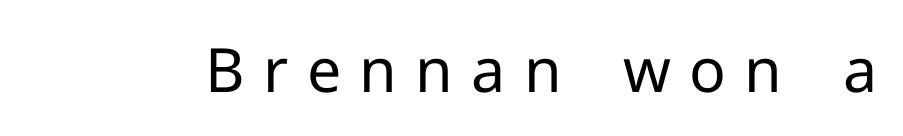
{"serif": "no", "italic": "no", "bold": "no", "weight": "regular", "width": "normal", "stroke_contrast": "low", "x_height": "medium", "monospaced": "no", "underline": "no", "letter_spacing": "wide", "letter_spacing_em": 0.3, "glyph_px": 61}
